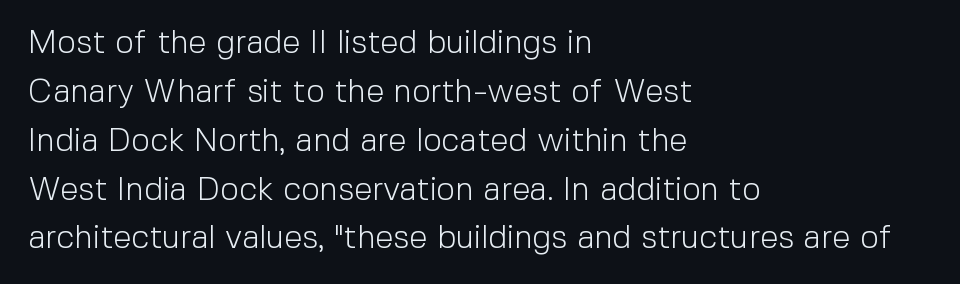
The image shows 33 px light sans-serif type, upright; set left-aligned, normal line spacing (1.48x), normal letter spacing, not underlined; a medium x-height.
